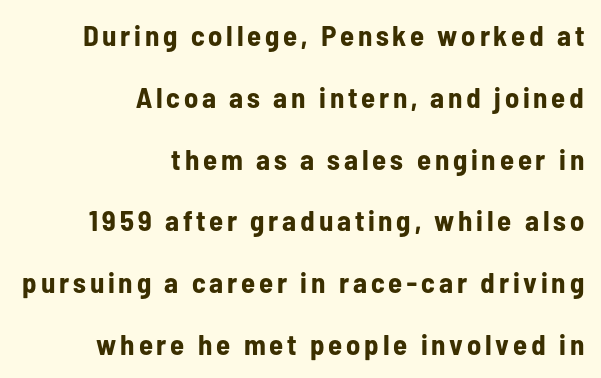
The image shows 29 px bold, condensed sans-serif type, upright; set right-aligned, loose line spacing (2.13x), not underlined; low stroke contrast and a medium x-height.
